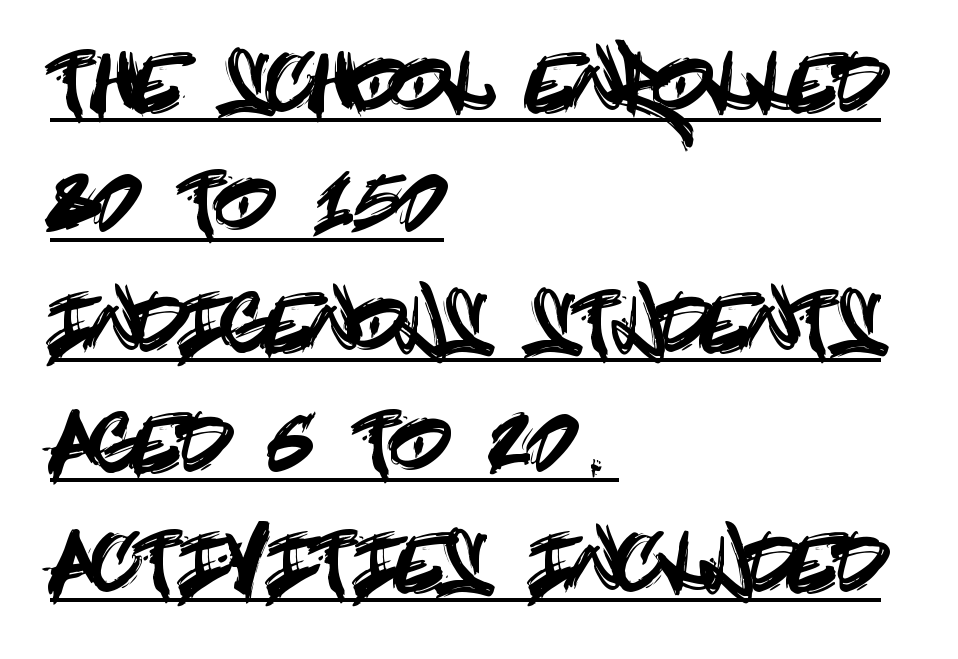
The type is set solid horizontally, with unmodified tracking. The line-height multiplier appears to be the usual default. The typesetter chose a ragged-right arrangement here. Glance below the letters and you will spot a drawn line. Serifs: no, the terminals of the letterforms are clean.
